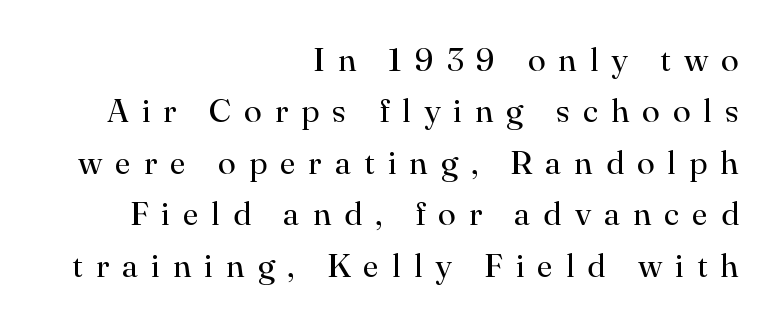
The image shows 33 px regular-weight serif type, upright; set right-aligned, normal line spacing (1.56x), unusually wide letter spacing (+0.39 em), not underlined; high stroke contrast and a small x-height.
